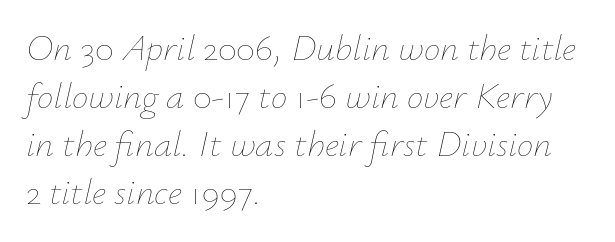
{"italic": "yes", "lean": "right", "slant_degrees": 12, "bold": "no", "weight": "thin", "width": "normal", "stroke_contrast": "low", "x_height": "small", "monospaced": "no", "underline": "no", "align": "left", "line_spacing": "normal", "line_spacing_ratio": 1.3, "letter_spacing": "normal", "letter_spacing_em": 0.0, "glyph_px": 37}
